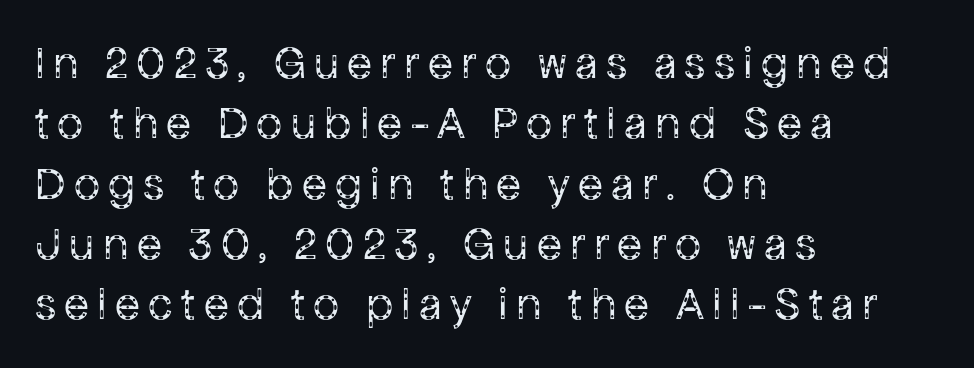
Q: Is the text bold? A: No.
Q: Is the text italic (slanted)? A: No, it is upright.
Q: Is the typeface a serif or a sans-serif typeface? A: Sans-serif.
Q: Is the text underlined? A: No.
Q: How is the paragraph aligned? A: Left-aligned.
Q: Is the spacing between lines tight, normal or loose? A: Normal.
Q: Width (condensed, normal, or wide)? A: Normal.
Q: Stroke contrast? A: Low.
Q: x-height? A: Medium.
Q: Monospaced? A: No.
